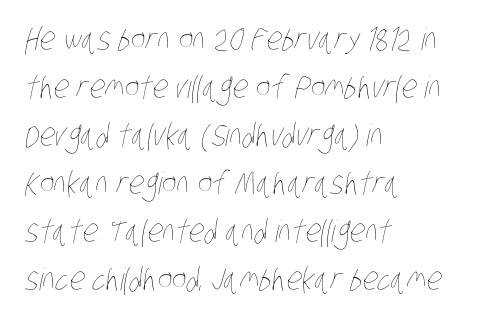
Line starts are locked; line ends wander. You could call the tracking neutral — neither tight nor loose. The words here are not underlined. Compared with a typical body face, this is equally light or lighter still.
